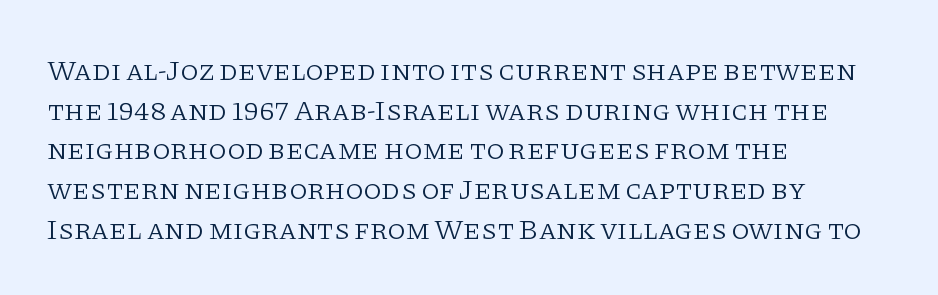
Q: Is the text bold? A: No.
Q: Is the text italic (slanted)? A: No, it is upright.
Q: Is the typeface a serif or a sans-serif typeface? A: Serif.
Q: Is the text underlined? A: No.
Q: How is the paragraph aligned? A: Left-aligned.
Q: Is the spacing between letters normal or unusually wide? A: Normal.
Q: Is the spacing between lines tight, normal or loose? A: Normal.
Q: Width (condensed, normal, or wide)? A: Normal.
Q: Stroke contrast? A: Low.
Q: x-height? A: Large.
Q: Monospaced? A: No.
